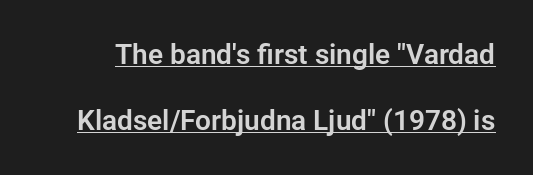
{"serif": "no", "italic": "no", "width": "normal", "stroke_contrast": "low", "x_height": "medium", "monospaced": "no", "underline": "yes", "line_spacing": "loose", "line_spacing_ratio": 2.35, "letter_spacing": "normal", "letter_spacing_em": 0.0, "glyph_px": 28}
